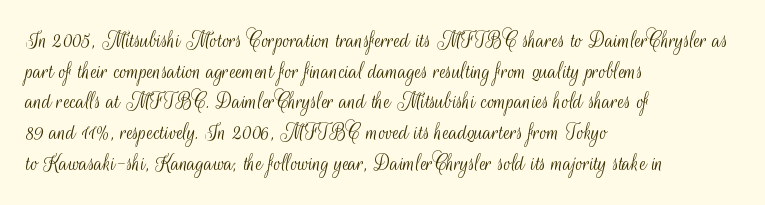
Q: Is the text bold? A: No.
Q: Is the text italic (slanted)? A: Yes.
Q: Is the text underlined? A: No.
Q: How is the paragraph aligned? A: Left-aligned.
Q: Is the spacing between letters normal or unusually wide? A: Normal.
Q: Is the spacing between lines tight, normal or loose? A: Normal.
